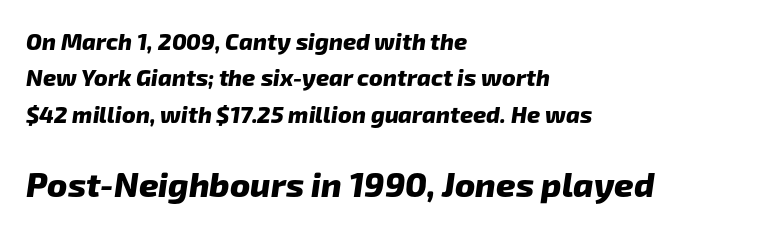
Proportional: the letters do not fall into vertical columns. Regarding leading, the lines here are spaced in the standard way. Unlike a traditional serif, this face leaves its strokes unadorned. Letters rest on an invisible, unmarked baseline.
